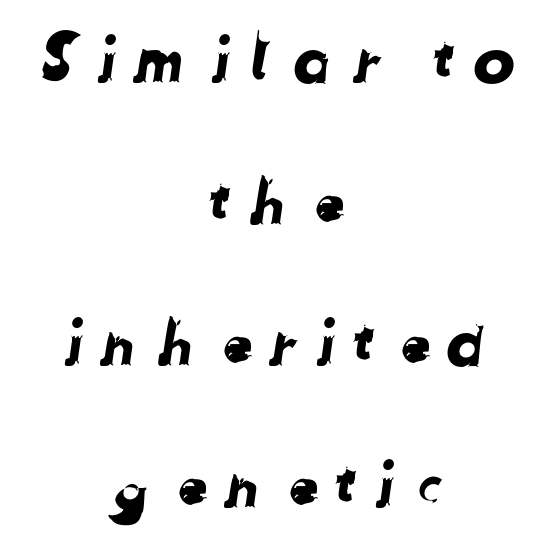
The image shows 63 px sans-serif type; set centered, loose line spacing (2.25x), unusually wide letter spacing (+0.25 em), not underlined; low stroke contrast and a medium x-height.
